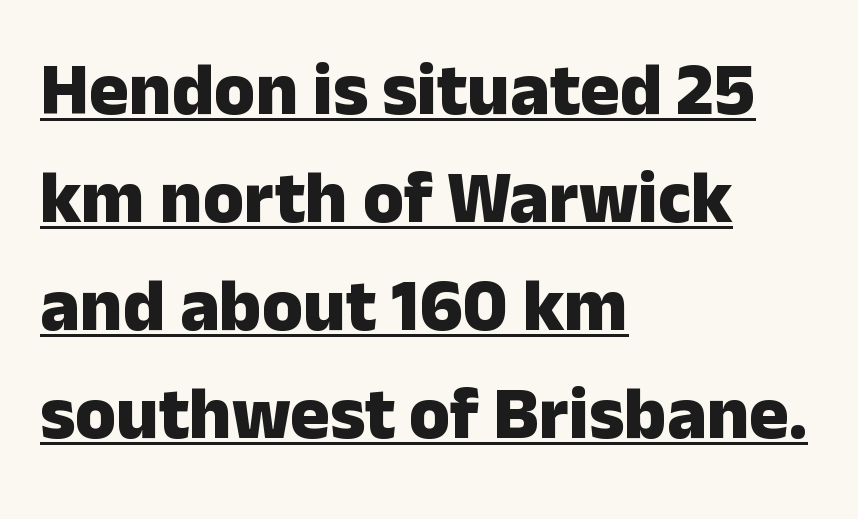
Q: Is the text bold? A: Yes.
Q: Is the text italic (slanted)? A: No, it is upright.
Q: Is the typeface a serif or a sans-serif typeface? A: Sans-serif.
Q: Is the text underlined? A: Yes.
Q: How is the paragraph aligned? A: Left-aligned.
Q: Is the spacing between letters normal or unusually wide? A: Normal.
Q: Is the spacing between lines tight, normal or loose? A: Normal.
Q: Width (condensed, normal, or wide)? A: Normal.
Q: Stroke contrast? A: Low.
Q: x-height? A: Medium.
Q: Monospaced? A: No.
